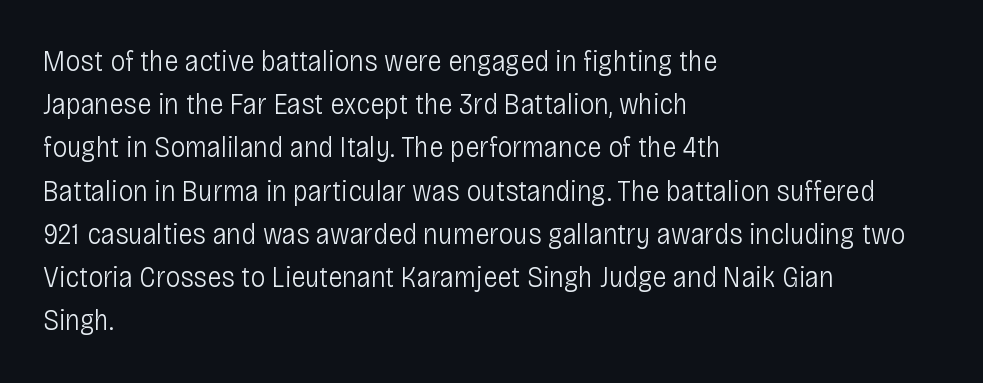
{"serif": "no", "italic": "no", "bold": "no", "weight": "light", "width": "condensed", "stroke_contrast": "low", "x_height": "large", "monospaced": "no", "underline": "no", "align": "left", "line_spacing": "normal", "line_spacing_ratio": 1.44, "letter_spacing": "normal", "letter_spacing_em": 0.0, "glyph_px": 30}
